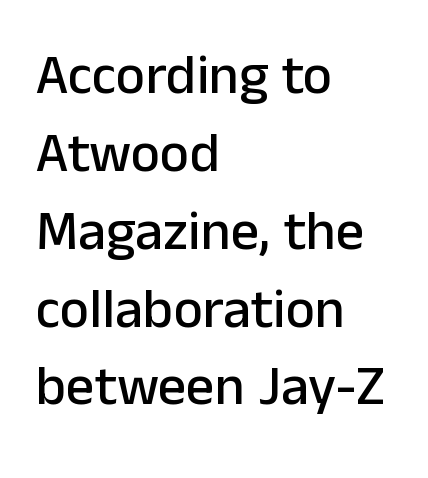
Honestly, the row spacing looks completely unremarkable. This sample uses a sans-serif face. Every stem runs plumb, perpendicular to the baseline. Looks like regular typesetting: each glyph gets only the width it needs. The space directly below the letters is spotless. The passage is arranged the way most books set body copy — flush left.
